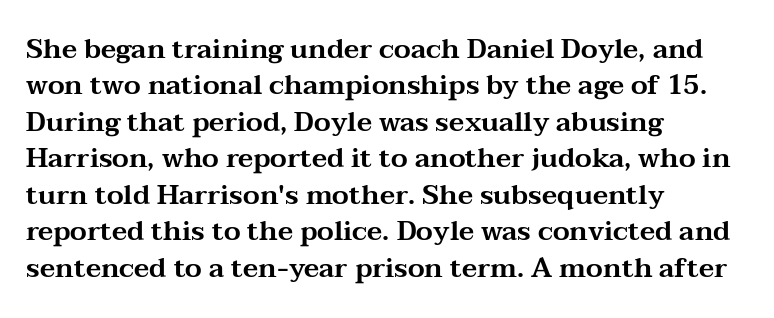
Q: Is the text italic (slanted)? A: No, it is upright.
Q: Is the text underlined? A: No.
Q: How is the paragraph aligned? A: Left-aligned.
Q: Is the spacing between letters normal or unusually wide? A: Normal.
Q: Is the spacing between lines tight, normal or loose? A: Normal.
